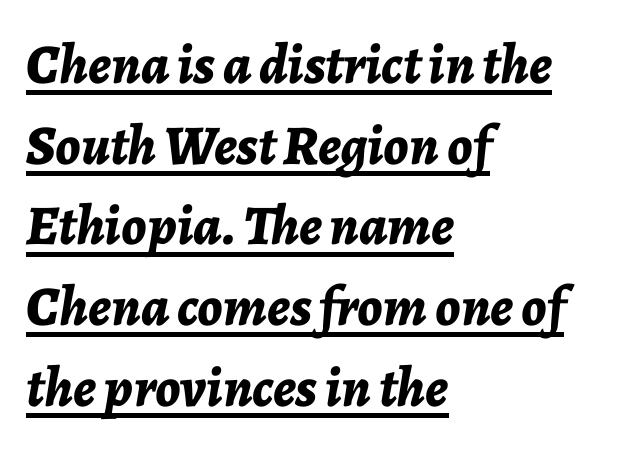
{"italic": "yes", "lean": "right", "slant_degrees": 7, "bold": "yes", "weight": "bold", "width": "normal", "stroke_contrast": "low", "x_height": "medium", "monospaced": "no", "underline": "yes", "align": "left", "line_spacing": "normal", "line_spacing_ratio": 1.44, "letter_spacing": "normal", "letter_spacing_em": 0.0, "glyph_px": 56}
